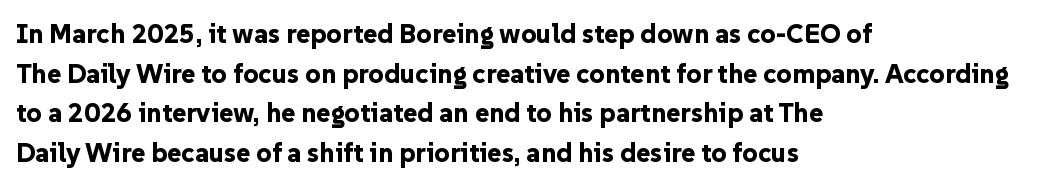
The image shows 27 px bold type, upright; set left-aligned, normal line spacing (1.47x), normal letter spacing, not underlined.
